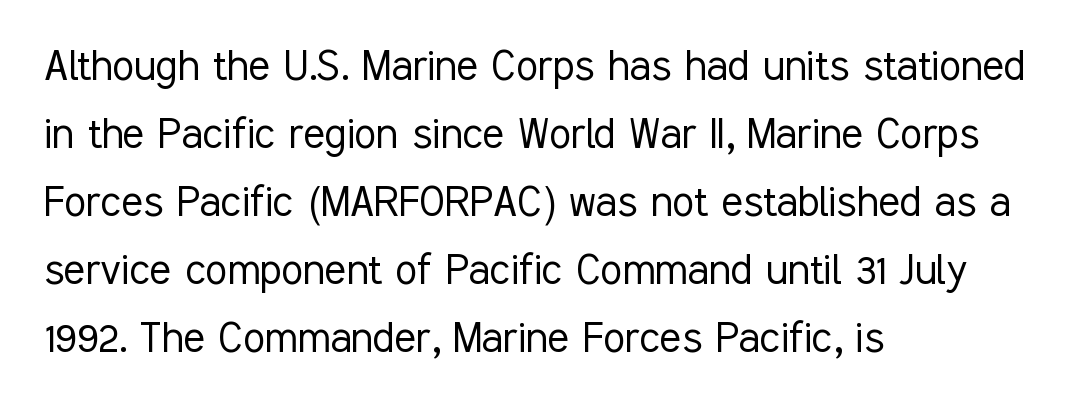
{"serif": "no", "italic": "no", "bold": "no", "weight": "light", "width": "condensed", "stroke_contrast": "low", "x_height": "medium", "monospaced": "no", "underline": "no", "align": "left", "line_spacing": "normal", "line_spacing_ratio": 1.36, "letter_spacing": "normal", "letter_spacing_em": 0.0, "glyph_px": 50}
